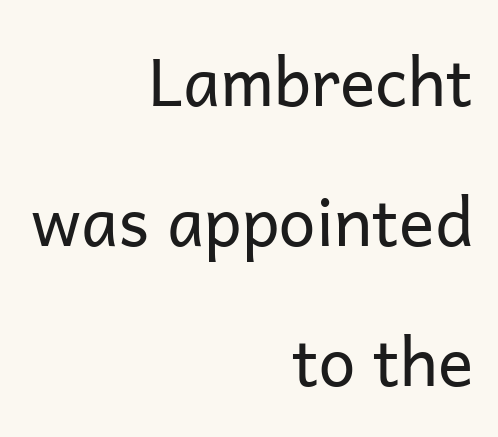
You can tell it's not italic because the verticals are truly vertical. Tracking here is standard; glyphs follow each other at the usual distance. Compared with typical paragraphs, the rows here are farther apart. These lines are set flush right with a ragged left edge. Unmarked baselines from the first word to the last. A quiet, ordinary-to-light weight characterises the typeface.
